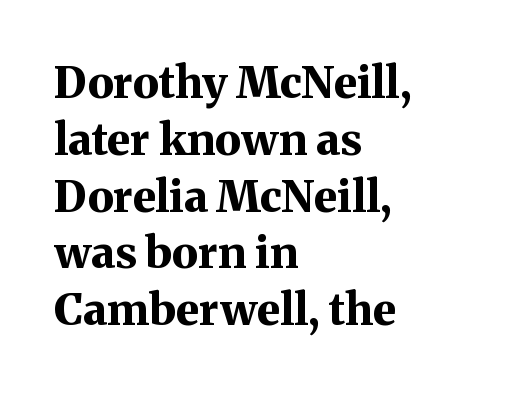
The image shows 44 px bold serif type, upright; set left-aligned, normal line spacing (1.29x), normal letter spacing, not underlined; medium stroke contrast and a medium x-height.
